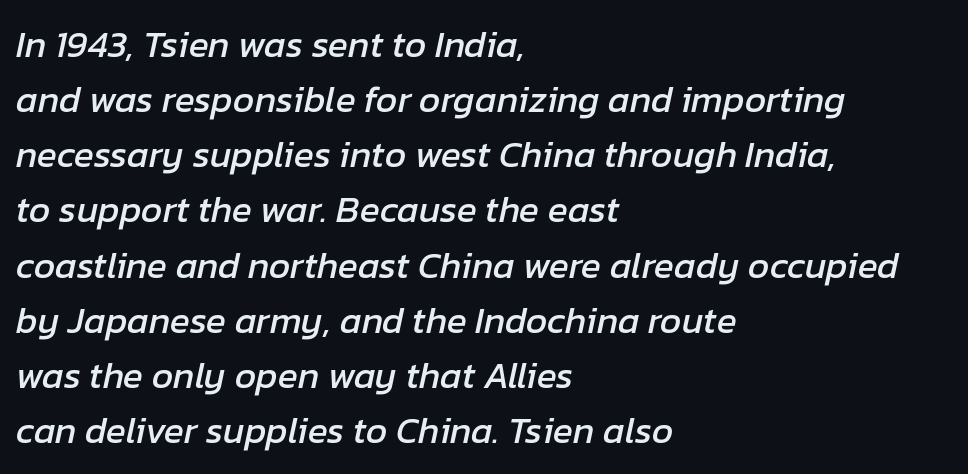
A clean baseline with only descenders dipping below it. The face used here is rendered with its standard letterfit. The paragraph shown leans on its left margin. The line-height multiplier appears to be the usual default. The face used here is proportionally spaced, like ordinary book or web type.
